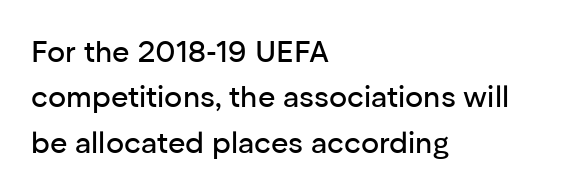
The image shows 30 px sans-serif type, upright; set left-aligned, normal line spacing (1.51x), normal letter spacing, not underlined; low stroke contrast and a medium x-height.
